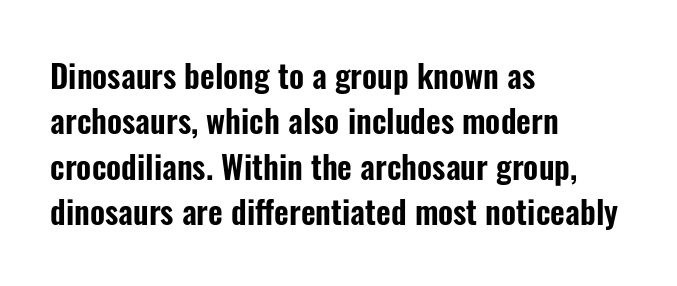
The face used here is proportionally spaced, like ordinary book or web type. Quick note: interline space is typical. This is sans-serif lettering, the kind often seen on screens and signage. Upright lettering throughout. Every row of glyphs begins at an identical x-position on the left.
